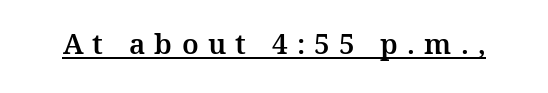
The image shows 28 px serif type, upright; set unusually wide letter spacing (+0.33 em), underlined; medium stroke contrast and a medium x-height.
